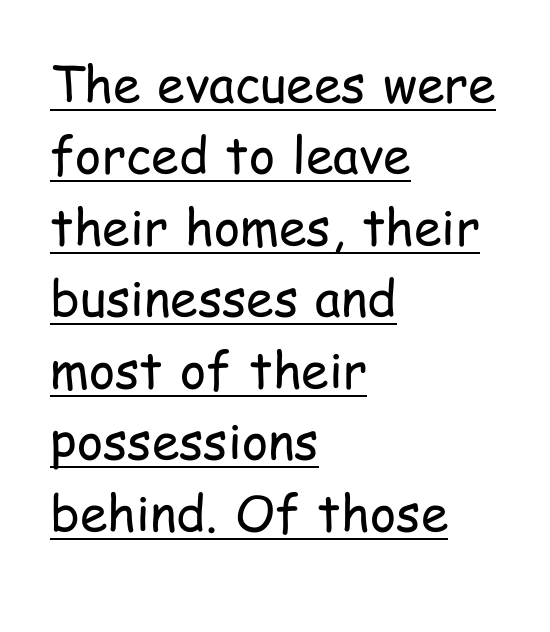
{"serif": "no", "italic": "no", "bold": "no", "weight": "regular", "width": "condensed", "stroke_contrast": "low", "x_height": "medium", "monospaced": "no", "underline": "yes", "align": "left", "line_spacing": "normal", "line_spacing_ratio": 1.43, "letter_spacing": "normal", "letter_spacing_em": 0.0, "glyph_px": 50}
